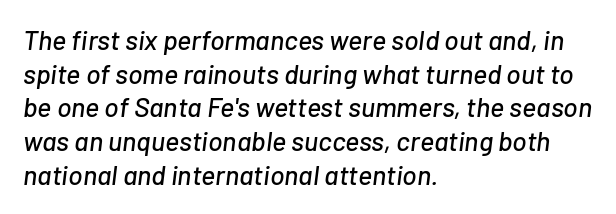
The image shows 27 px text type, italic (leaning right); set left-aligned, normal line spacing (1.25x), normal letter spacing, not underlined.
